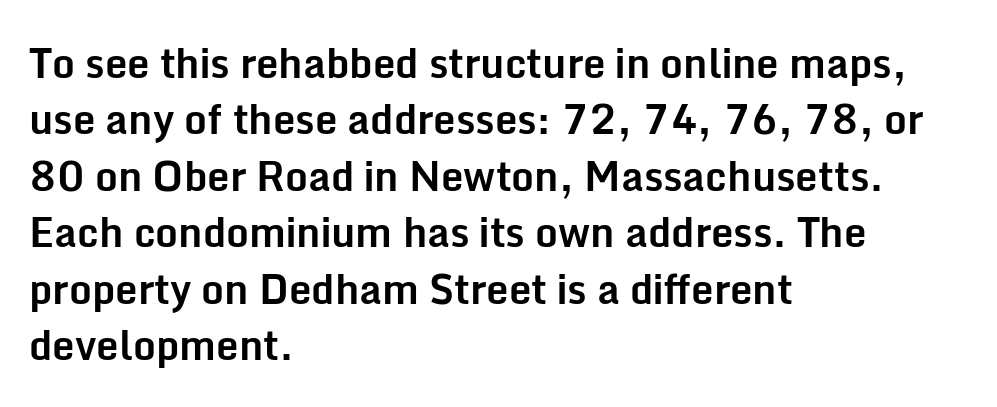
The rendering uses natural spacing where letterforms have individual widths. How heavy is the stroke? Heavy — this is a bold. The baseline area is clear. Normally led — the rows are evenly, conventionally spaced. Observe the ordinary spacing: letters are neighbours, not strangers.
